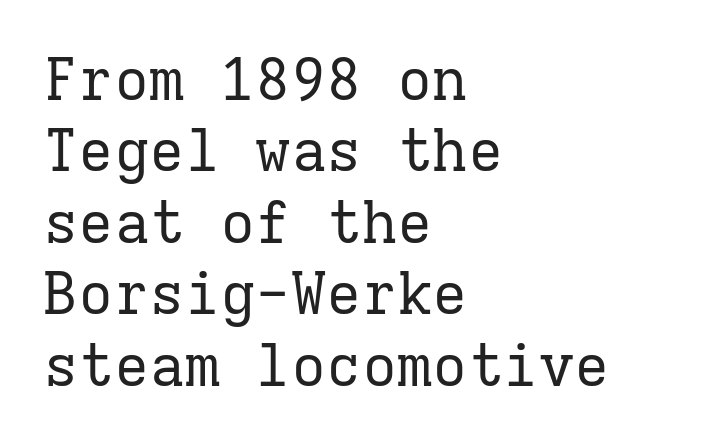
Q: Is the text bold? A: No.
Q: Is the text italic (slanted)? A: No, it is upright.
Q: Is the typeface a serif or a sans-serif typeface? A: Serif.
Q: Is the text underlined? A: No.
Q: How is the paragraph aligned? A: Left-aligned.
Q: Is the spacing between letters normal or unusually wide? A: Normal.
Q: Width (condensed, normal, or wide)? A: Normal.
Q: Stroke contrast? A: Low.
Q: x-height? A: Medium.
Q: Monospaced? A: Yes.
